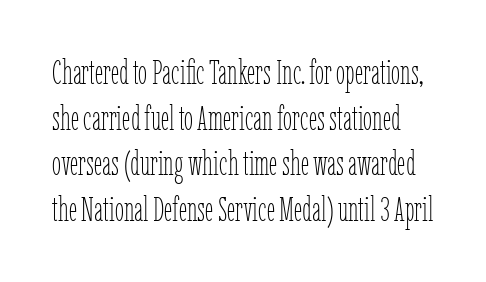
The image shows 33 px thin, condensed type, upright; set normal line spacing (1.38x), normal letter spacing, not underlined; low stroke contrast and a medium x-height.
